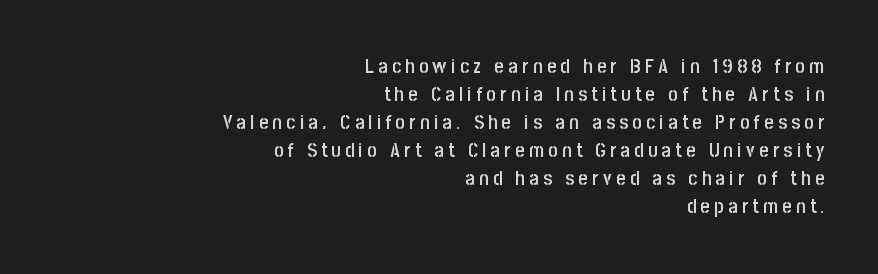
Q: Is the text bold? A: Semi-bold.
Q: Is the text italic (slanted)? A: No, it is upright.
Q: Is the text underlined? A: No.
Q: How is the paragraph aligned? A: Right-aligned.
Q: Is the spacing between letters normal or unusually wide? A: Unusually wide.
Q: Is the spacing between lines tight, normal or loose? A: Normal.
